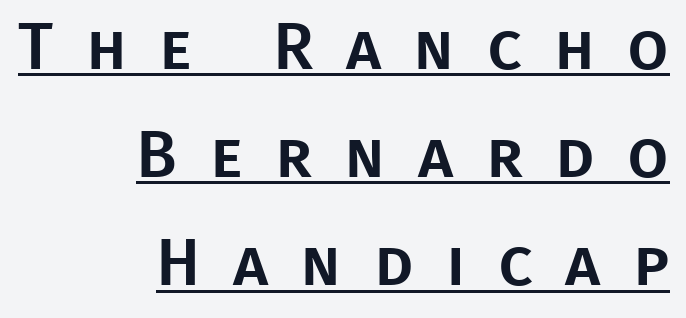
Tall strokes in this sample are plumb rather than angled. Underlined type. The gaps between neighbouring characters are conspicuously large. These lines are rendered in a variable-pitch font. The characters display no serif detailing; their extremities are plain. The lines in this sample share a right terminus and differ only in where they begin.
